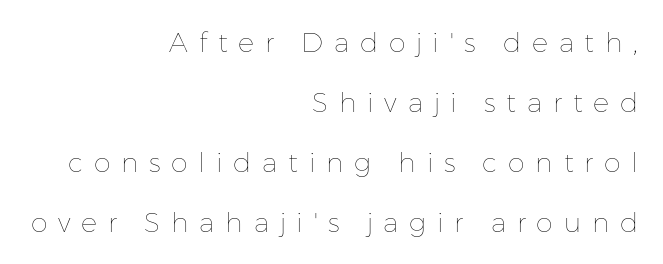
The block of text is sparse from top to bottom, with ample space between rows. No letter is thick-stroked: the sample isn't bold. Glyph-to-glyph distance is far greater than everyday printed text. Check the space under the baseline: it is left empty. The paragraph shown leans on its right margin. Does the lettering tilt? It doesn't — this is upright.
